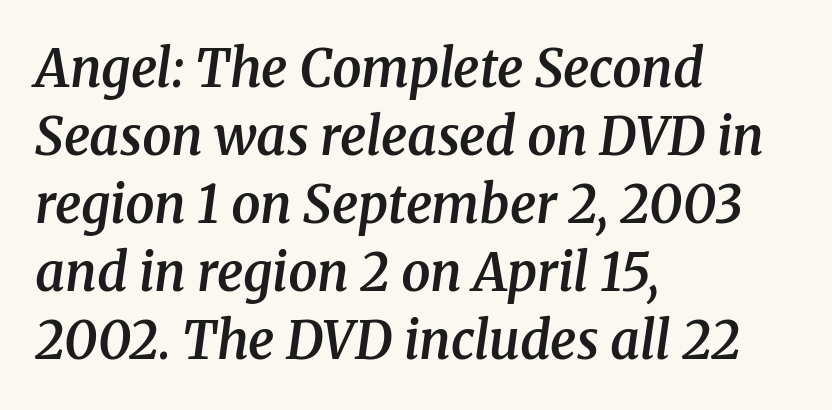
This sample has the flowing, uneven cadence of proportional lettering. Weight: semibold (demi). A clean baseline with only descenders dipping below it. Notice how the stems are inclined rather than vertical — that's the hallmark of italics.
